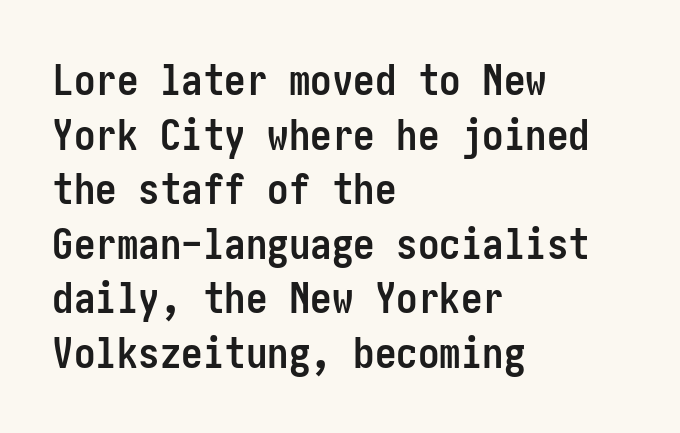
Q: Is the text bold? A: Yes.
Q: Is the text italic (slanted)? A: No, it is upright.
Q: Is the typeface a serif or a sans-serif typeface? A: Sans-serif.
Q: Is the text underlined? A: No.
Q: How is the paragraph aligned? A: Left-aligned.
Q: Is the spacing between letters normal or unusually wide? A: Normal.
Q: Is the spacing between lines tight, normal or loose? A: Normal.
Q: Width (condensed, normal, or wide)? A: Condensed.
Q: Stroke contrast? A: Low.
Q: x-height? A: Medium.
